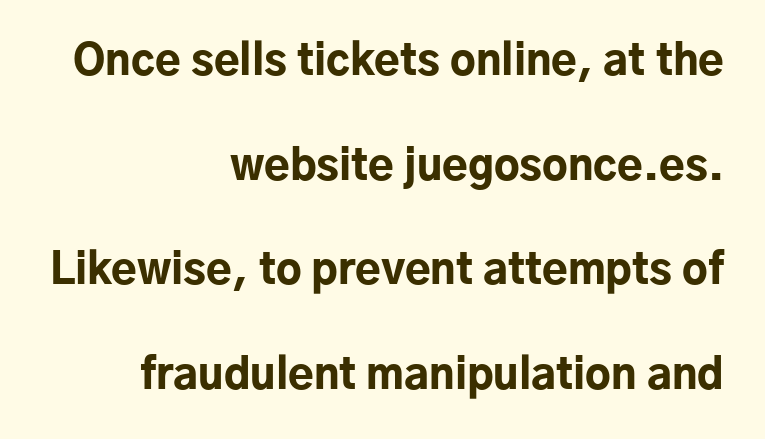
{"serif": "no", "italic": "no", "bold": "yes", "weight": "bold", "width": "normal", "stroke_contrast": "low", "x_height": "medium", "monospaced": "no", "underline": "no", "align": "right", "line_spacing": "loose", "line_spacing_ratio": 2.49, "letter_spacing": "normal", "letter_spacing_em": 0.0, "glyph_px": 42}
